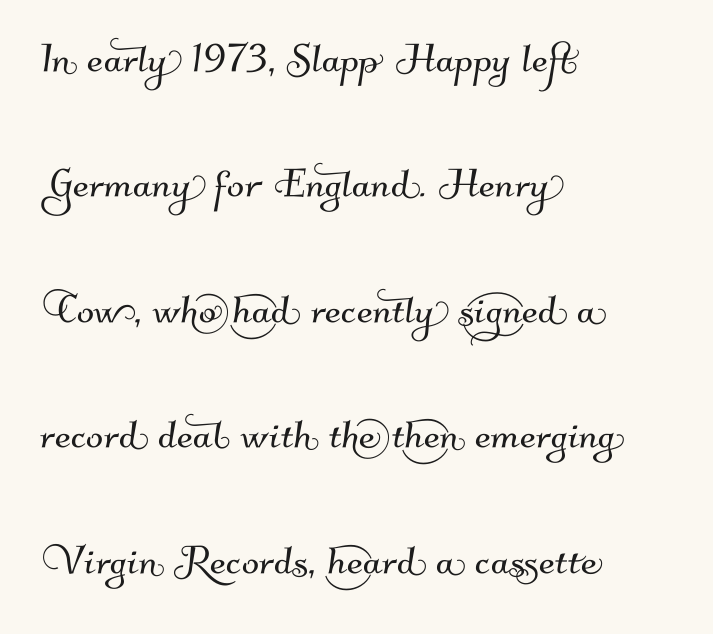
{"serif": "no", "width": "normal", "stroke_contrast": "medium", "x_height": "small", "monospaced": "no", "underline": "no", "align": "left", "line_spacing": "loose", "line_spacing_ratio": 2.46, "letter_spacing": "normal", "letter_spacing_em": 0.0, "glyph_px": 51}
